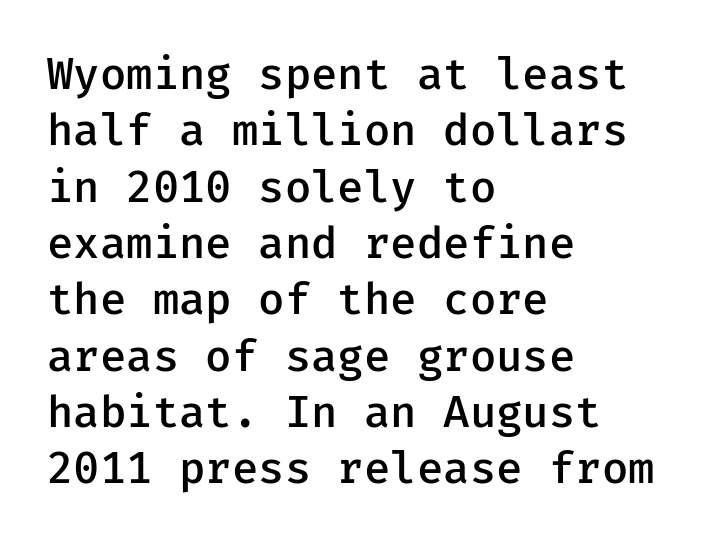
Q: Is the text bold? A: Semi-bold.
Q: Is the text italic (slanted)? A: No, it is upright.
Q: Is the typeface a serif or a sans-serif typeface? A: Sans-serif.
Q: Is the text underlined? A: No.
Q: How is the paragraph aligned? A: Left-aligned.
Q: Is the spacing between letters normal or unusually wide? A: Normal.
Q: Is the spacing between lines tight, normal or loose? A: Normal.
Q: Width (condensed, normal, or wide)? A: Normal.
Q: Stroke contrast? A: Low.
Q: x-height? A: Medium.
